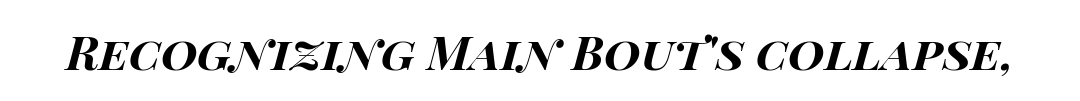
Style check: oblique. Rule under the text: the space is simply empty. These lines are rendered in a variable-pitch font. The tracking reads as untouched default to a designer's eye. Strokes here are thick enough to call this a true bold.
